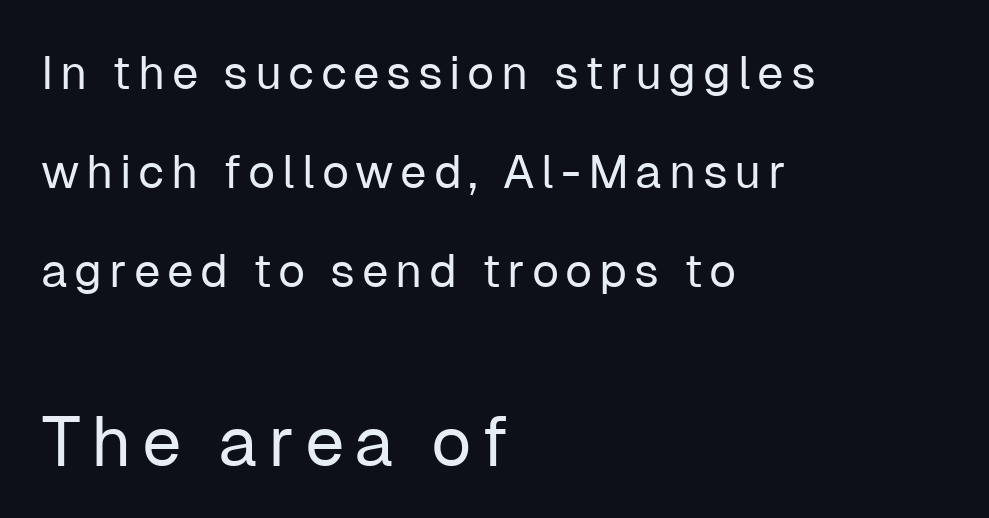
The image shows 70 px regular-weight sans-serif type, upright; set left-aligned, loose line spacing (2.11x), not underlined; the second (bottom) block is 1.49x larger; low stroke contrast and a medium x-height.
